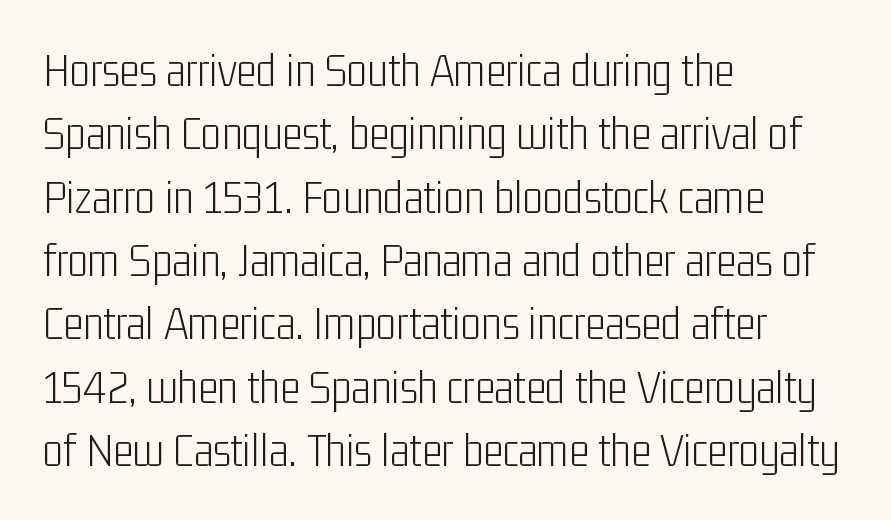
Q: Is the text bold? A: No.
Q: Is the text italic (slanted)? A: No, it is upright.
Q: Is the typeface a serif or a sans-serif typeface? A: Sans-serif.
Q: Is the text underlined? A: No.
Q: How is the paragraph aligned? A: Left-aligned.
Q: Is the spacing between letters normal or unusually wide? A: Normal.
Q: Is the spacing between lines tight, normal or loose? A: Normal.
Q: Width (condensed, normal, or wide)? A: Condensed.
Q: Stroke contrast? A: Low.
Q: x-height? A: Medium.
Q: Monospaced? A: No.
